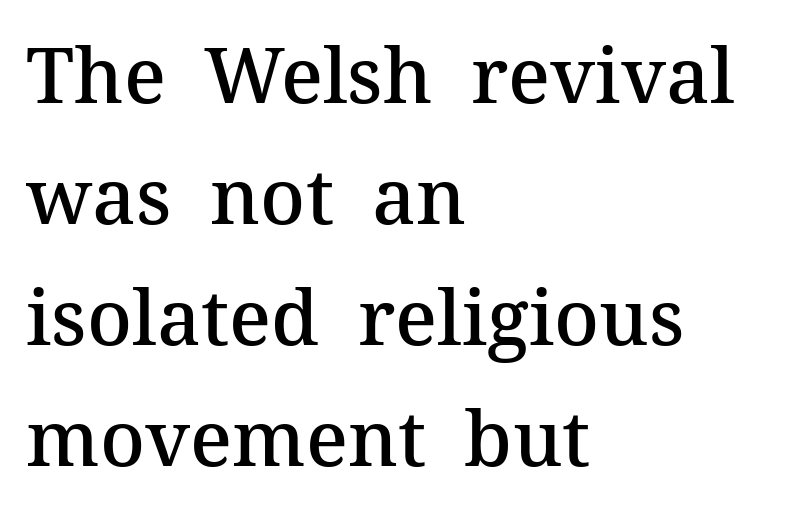
{"serif": "yes", "italic": "no", "bold": "semi", "weight": "semibold", "width": "normal", "stroke_contrast": "medium", "x_height": "medium", "monospaced": "no", "underline": "no", "align": "left", "line_spacing": "normal", "line_spacing_ratio": 1.57, "letter_spacing": "normal", "letter_spacing_em": 0.0, "glyph_px": 77}
